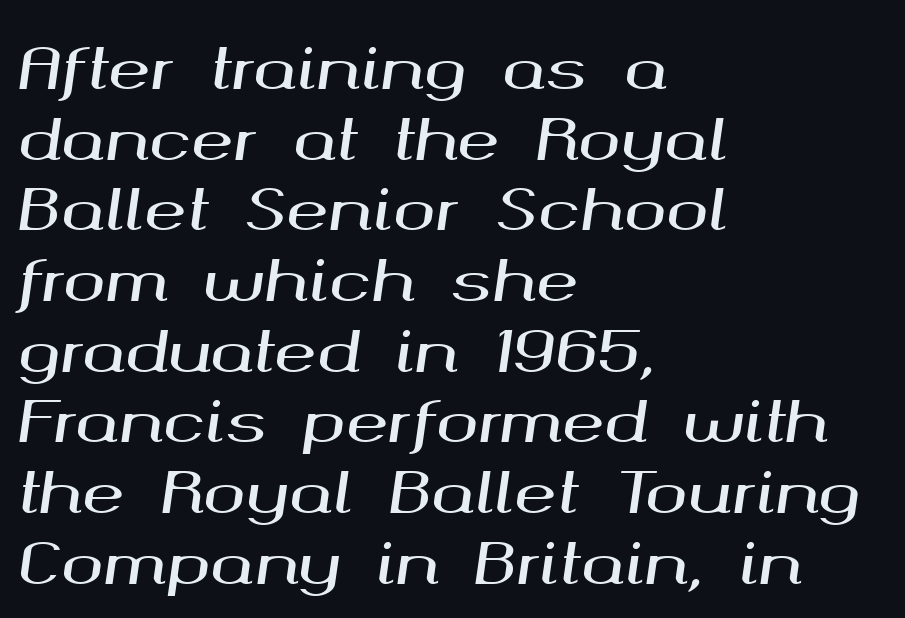
The image shows 57 px wide type, italic (leaning right); set left-aligned, line spacing 1.24x, normal letter spacing, not underlined; medium stroke contrast and a medium x-height.
